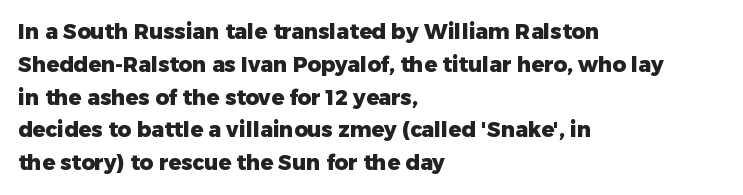
{"italic": "no", "bold": "yes", "underline": "no", "align": "left", "line_spacing": "normal", "line_spacing_ratio": 1.56, "letter_spacing": "normal", "letter_spacing_em": 0.0, "glyph_px": 21}
